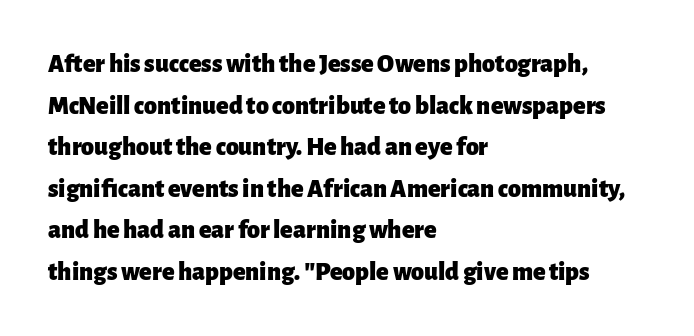
The image shows 26 px bold type, upright; set left-aligned, normal line spacing (1.6x), normal letter spacing, not underlined.
